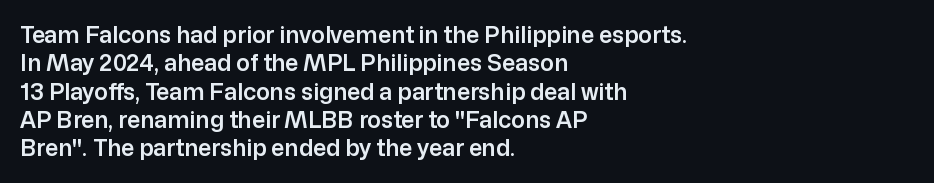
The image shows 23 px text type, upright; set left-aligned, line spacing 1.23x, normal letter spacing, not underlined.
